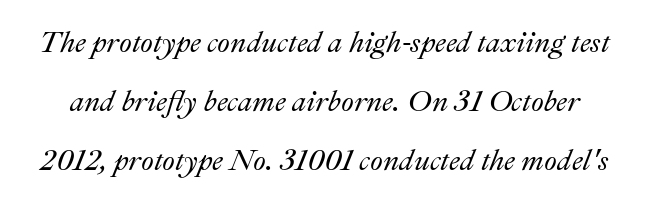
{"italic": "yes", "lean": "right", "slant_degrees": 22, "width": "normal", "stroke_contrast": "medium", "x_height": "small", "monospaced": "no", "underline": "no", "line_spacing": "loose", "line_spacing_ratio": 2.04, "letter_spacing": "normal", "letter_spacing_em": 0.0, "glyph_px": 29}
